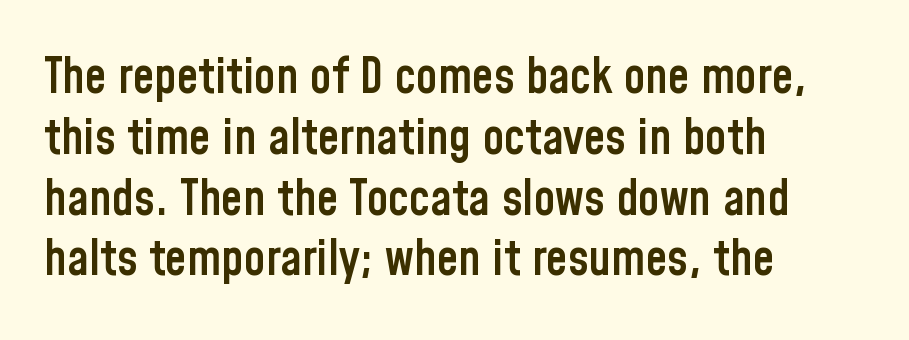
The image shows 49 px semibold, condensed sans-serif type, upright; set left-aligned, line spacing 1.24x, normal letter spacing, not underlined; low stroke contrast and a medium x-height.
